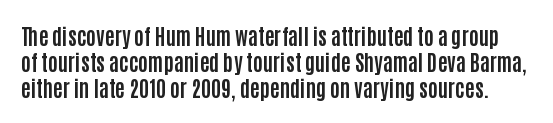
Caption: bold face, heavy strokes. Here the glyphs are tracked normally, forming tight word shapes. Underline: absent. The typography opts for an upright posture over an oblique one.
